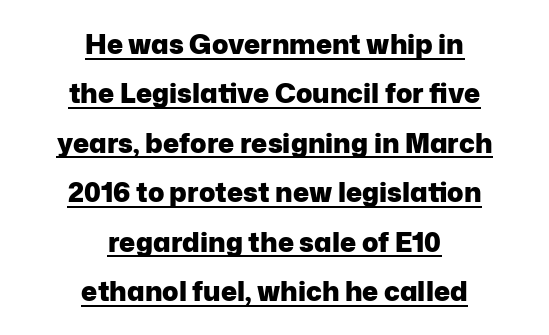
{"italic": "no", "bold": "yes", "underline": "yes", "align": "center", "line_spacing_ratio": 1.83, "letter_spacing": "normal", "letter_spacing_em": 0.0, "glyph_px": 27}
